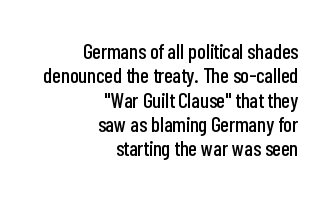
These lines were composed using upright roman letters. You could call the tracking neutral — neither tight nor loose. No word sits above an underline. Layout note: lines flush right.
